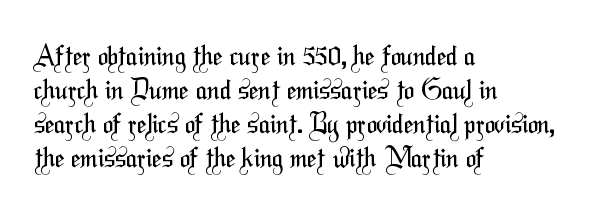
{"bold": "no", "underline": "no", "align": "left", "line_spacing": "normal", "line_spacing_ratio": 1.26, "letter_spacing": "normal", "letter_spacing_em": 0.0, "glyph_px": 27}
